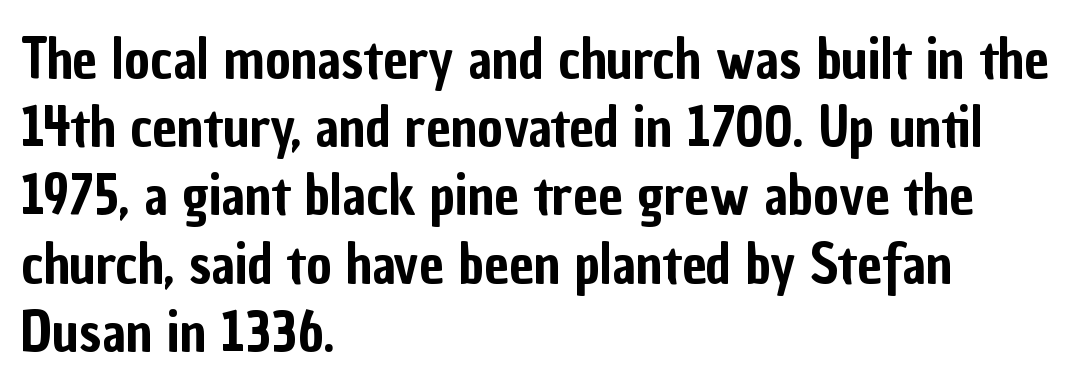
Bare-footed words on every line. Line beginnings align vertically; line endings do not. Each letter's strokes conclude bluntly, with no projecting serifs. Words appear dense and cohesive because spacing is normal. Looks like regular typesetting: each glyph gets only the width it needs. In terms of posture, this sample is upright.
